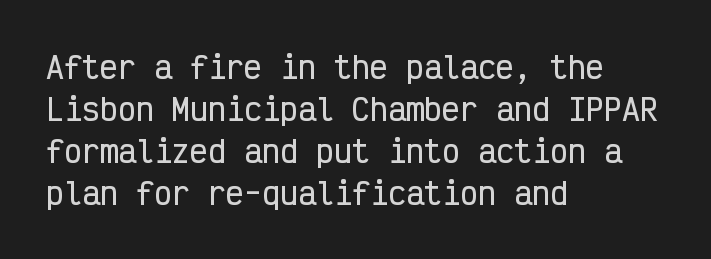
The image shows 30 px condensed sans-serif type, upright, monospaced; set left-aligned, normal line spacing (1.4x), normal letter spacing, not underlined; low stroke contrast and a medium x-height.
